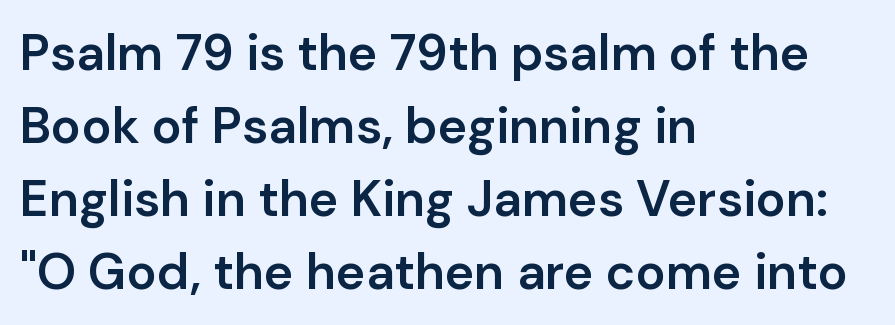
{"serif": "no", "italic": "no", "bold": "semi", "weight": "semibold", "width": "normal", "stroke_contrast": "low", "x_height": "medium", "monospaced": "no", "underline": "no", "align": "left", "line_spacing": "normal", "line_spacing_ratio": 1.46, "letter_spacing": "normal", "letter_spacing_em": 0.0, "glyph_px": 50}
